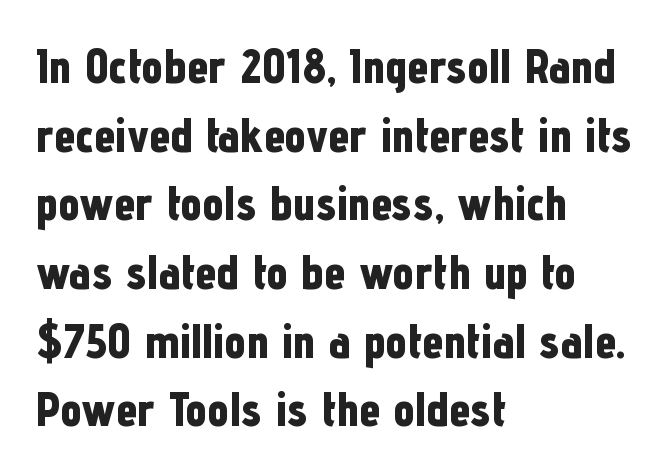
The image shows 48 px bold, condensed sans-serif type, upright; set left-aligned, normal line spacing (1.43x), normal letter spacing, not underlined; low stroke contrast and a medium x-height.
